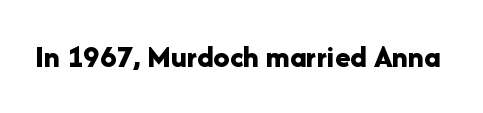
{"serif": "no", "italic": "no", "bold": "yes", "weight": "bold", "width": "normal", "stroke_contrast": "low", "x_height": "medium", "monospaced": "no", "underline": "no", "letter_spacing": "normal", "letter_spacing_em": 0.0, "glyph_px": 32}
